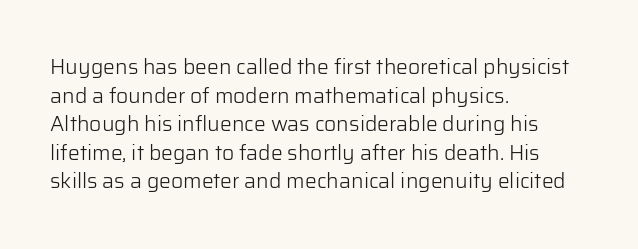
The image shows 21 px text type, upright; set left-aligned, normal line spacing (1.36x), normal letter spacing, not underlined.
